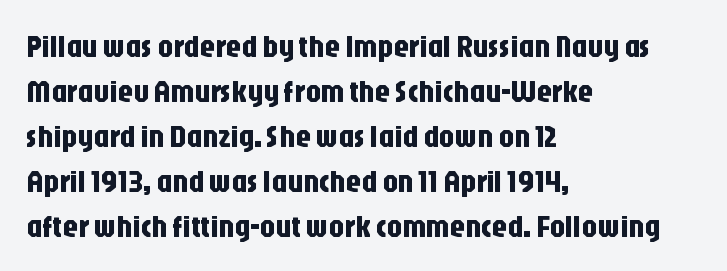
Q: Is the text italic (slanted)? A: No, it is upright.
Q: Is the typeface a serif or a sans-serif typeface? A: Sans-serif.
Q: Is the text underlined? A: No.
Q: How is the paragraph aligned? A: Left-aligned.
Q: Is the spacing between letters normal or unusually wide? A: Normal.
Q: Is the spacing between lines tight, normal or loose? A: Normal.
Q: Width (condensed, normal, or wide)? A: Condensed.
Q: Stroke contrast? A: Low.
Q: x-height? A: Large.
Q: Monospaced? A: No.
